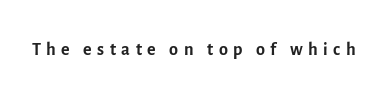
{"italic": "no", "bold": "no", "underline": "no", "letter_spacing": "wide", "letter_spacing_em": 0.21, "glyph_px": 26}
